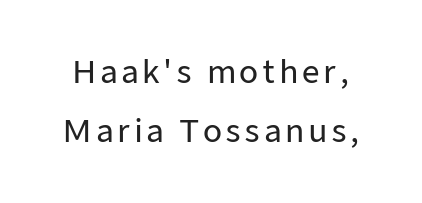
A bare baseline throughout the passage. A typesetter would label this face a sans. Posture: straight, roman, zero tilt. The face used here is proportionally spaced, like ordinary book or web type. Loosely led — the rows are spread out.
